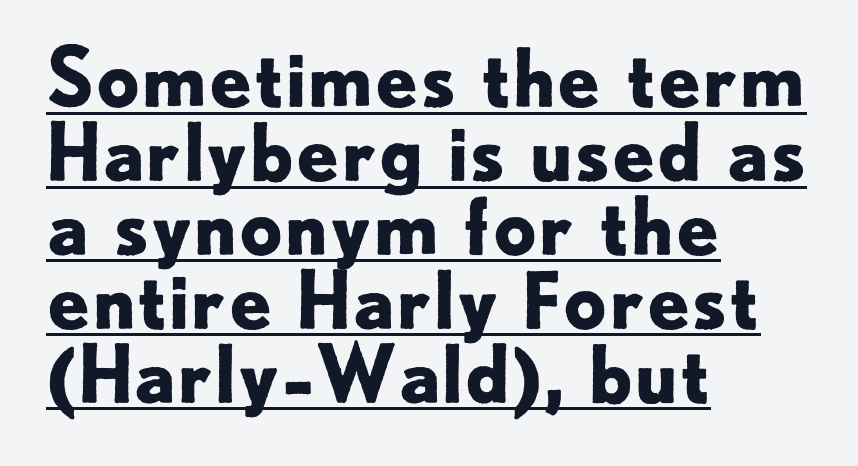
Q: Is the text bold? A: Yes.
Q: Is the text italic (slanted)? A: No, it is upright.
Q: Is the typeface a serif or a sans-serif typeface? A: Sans-serif.
Q: Is the text underlined? A: Yes.
Q: How is the paragraph aligned? A: Left-aligned.
Q: Is the spacing between letters normal or unusually wide? A: Normal.
Q: Is the spacing between lines tight, normal or loose? A: Tight.
Q: Width (condensed, normal, or wide)? A: Normal.
Q: Stroke contrast? A: Low.
Q: x-height? A: Small.
Q: Monospaced? A: No.
